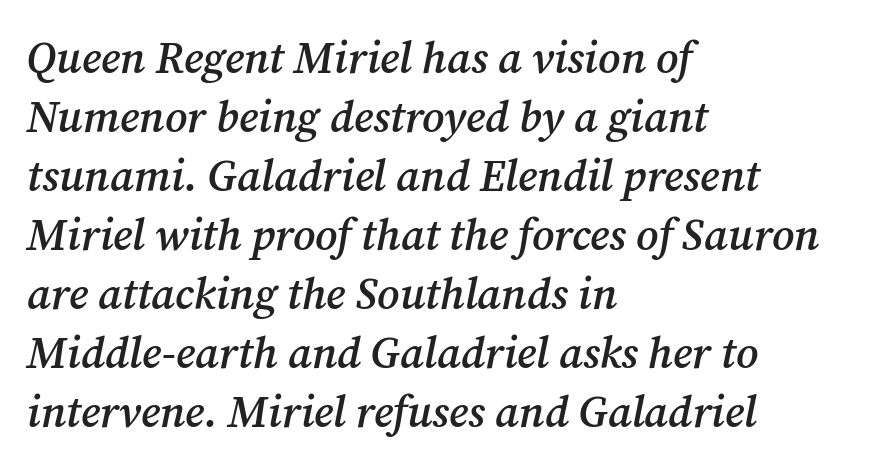
The rendering keeps characters at their native spacing. Honestly, the row spacing looks completely unremarkable. Little horizontal feet cap the strokes, marking this as serif type. Each letter keeps its own natural width here, so spacing adapts to shape. This rendering uses left alignment, leaving the right contour irregular.
